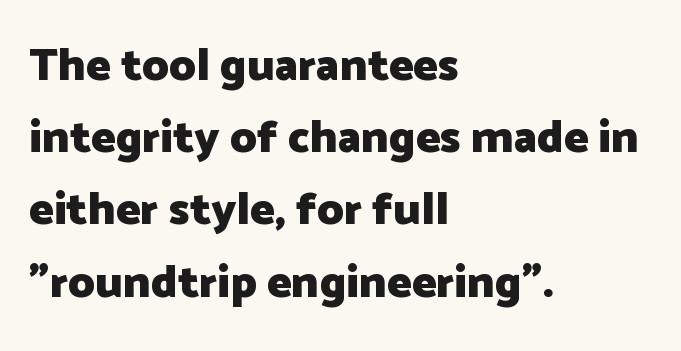
Q: Is the text bold? A: Yes.
Q: Is the text italic (slanted)? A: No, it is upright.
Q: Is the typeface a serif or a sans-serif typeface? A: Sans-serif.
Q: Is the text underlined? A: No.
Q: How is the paragraph aligned? A: Left-aligned.
Q: Is the spacing between letters normal or unusually wide? A: Normal.
Q: Is the spacing between lines tight, normal or loose? A: Normal.
Q: Width (condensed, normal, or wide)? A: Normal.
Q: Stroke contrast? A: Low.
Q: x-height? A: Medium.
Q: Monospaced? A: No.
